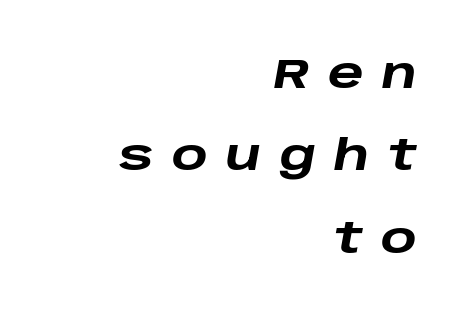
The image shows 42 px heavy, wide type, italic (leaning right); set right-aligned, loose line spacing (1.96x), unusually wide letter spacing (+0.44 em), not underlined; low stroke contrast and a large x-height.
